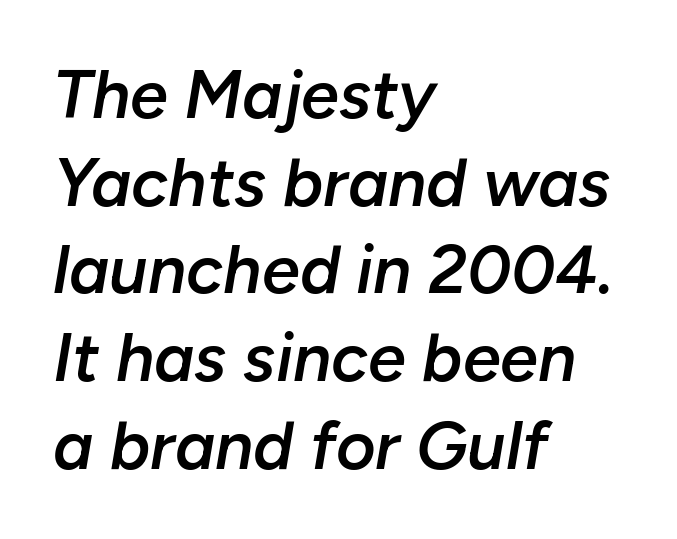
The image shows 68 px semibold type, italic (leaning right); set left-aligned, normal line spacing (1.29x), normal letter spacing, not underlined; low stroke contrast and a medium x-height.
